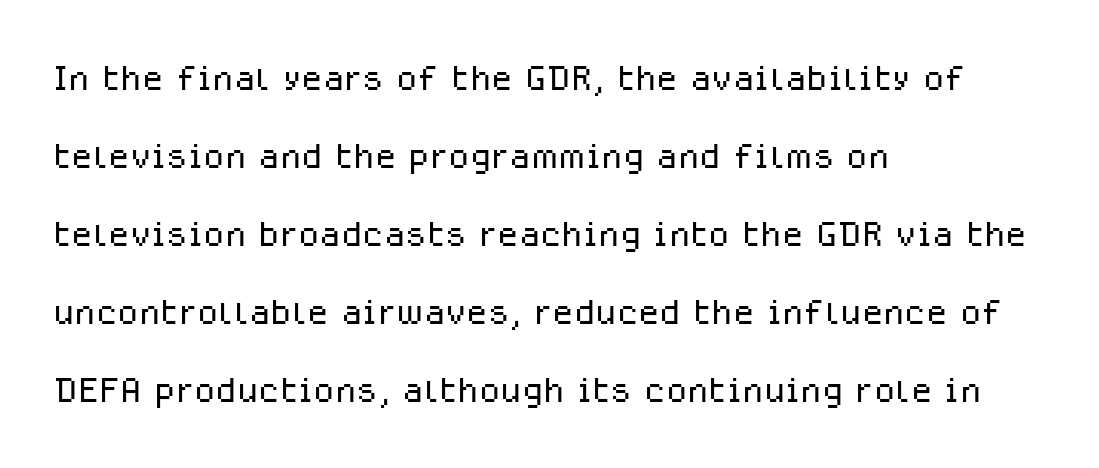
{"serif": "no", "italic": "no", "bold": "no", "weight": "light", "width": "normal", "stroke_contrast": "low", "x_height": "medium", "monospaced": "no", "underline": "no", "align": "left", "line_spacing": "normal", "line_spacing_ratio": 1.59, "letter_spacing": "normal", "letter_spacing_em": 0.0, "glyph_px": 49}
